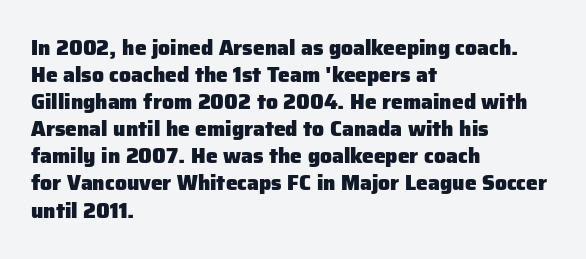
{"italic": "no", "bold": "yes", "underline": "no", "align": "left", "line_spacing": "normal", "line_spacing_ratio": 1.29, "letter_spacing": "normal", "letter_spacing_em": 0.0, "glyph_px": 21}
